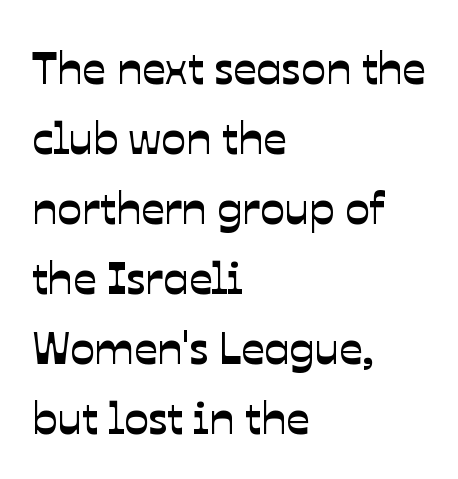
The image shows 46 px sans-serif type; set left-aligned, normal line spacing (1.52x), normal letter spacing, not underlined; low stroke contrast and a medium x-height.
